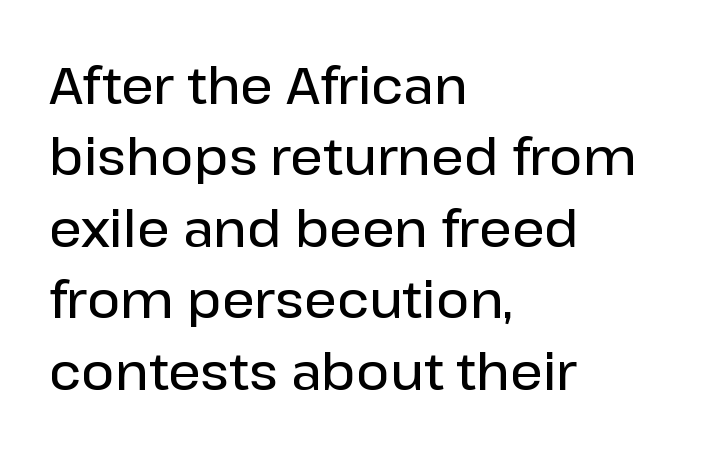
Style check: upright. This sample is left-justified, so line endings fall wherever the words run out. Successive baselines arrive at the customary interval. Each letter's strokes conclude bluntly, with no projecting serifs.
